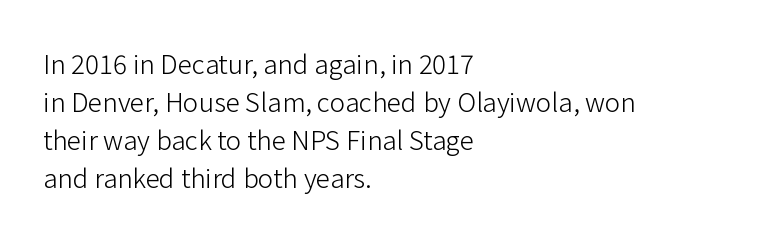
The image shows 26 px text type, upright; set left-aligned, normal line spacing (1.46x), normal letter spacing, not underlined.
